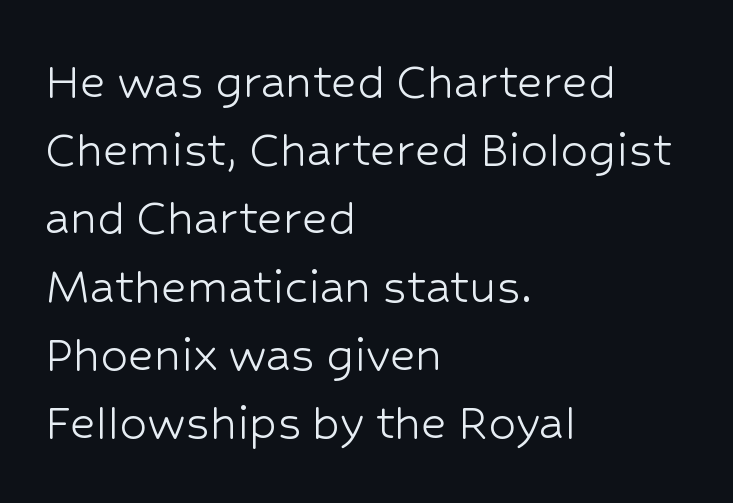
Words float on clear page, feet unadorned. Caption: standard tracking, unaltered. A light-to-regular cut is what we see here. Is the block centered? No — it sits flush against the left margin. Note the varied advance widths — an 'i' is clearly narrower than an 'm'.
